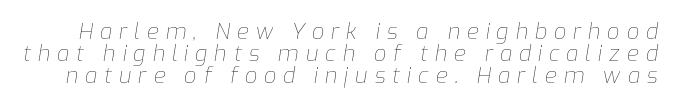
Q: Is the text bold? A: No.
Q: Is the text italic (slanted)? A: Yes, it leans right by about 9 degrees.
Q: Is the text underlined? A: No.
Q: Is the spacing between letters normal or unusually wide? A: Unusually wide.
Q: Is the spacing between lines tight, normal or loose? A: Tight.
